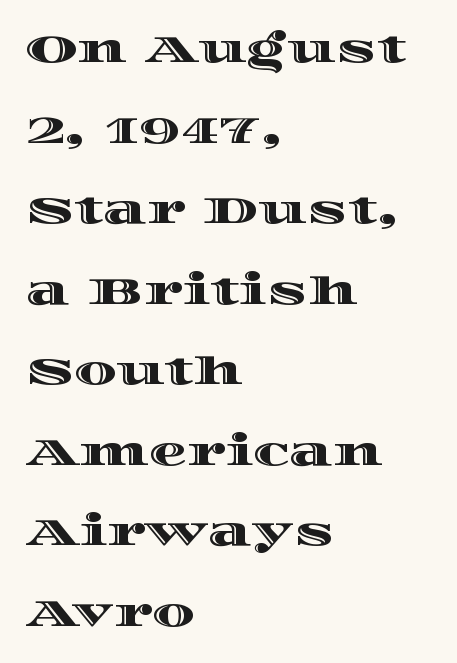
A great deal of white space separates one row of letters from the next. Characters remain perfectly vertical along every line. Default kerning and tracking; the words read as compact shapes. One-word summary of the alignment: left.
